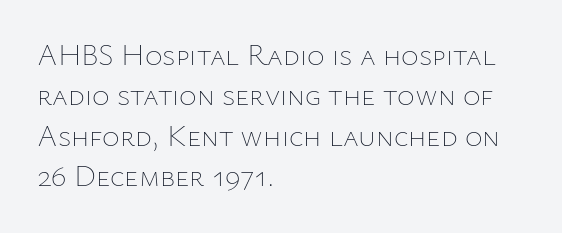
Q: Is the text bold? A: No.
Q: Is the text italic (slanted)? A: No, it is upright.
Q: Is the text underlined? A: No.
Q: How is the paragraph aligned? A: Left-aligned.
Q: Is the spacing between letters normal or unusually wide? A: Normal.
Q: Is the spacing between lines tight, normal or loose? A: Normal.
Q: Width (condensed, normal, or wide)? A: Normal.
Q: Stroke contrast? A: Low.
Q: x-height? A: Medium.
Q: Monospaced? A: No.
